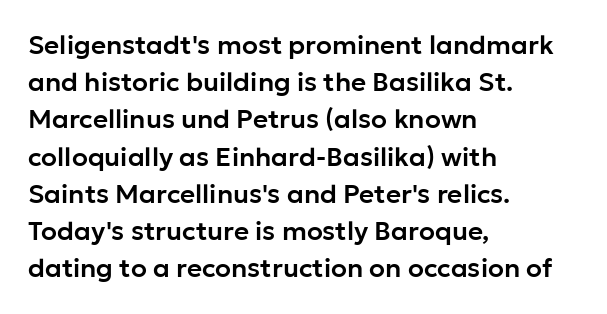
Q: Is the text italic (slanted)? A: No, it is upright.
Q: Is the text underlined? A: No.
Q: How is the paragraph aligned? A: Left-aligned.
Q: Is the spacing between letters normal or unusually wide? A: Normal.
Q: Is the spacing between lines tight, normal or loose? A: Normal.
